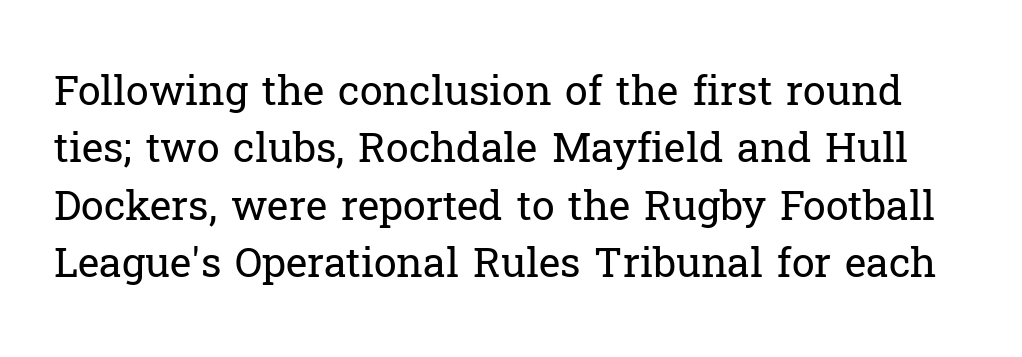
The image shows 41 px regular-weight serif type, upright; set normal line spacing (1.4x), normal letter spacing, not underlined; low stroke contrast and a medium x-height.
